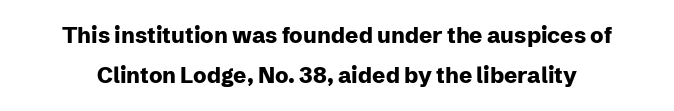
The image shows 22 px bold type, upright; set line spacing 1.82x, normal letter spacing, not underlined.
